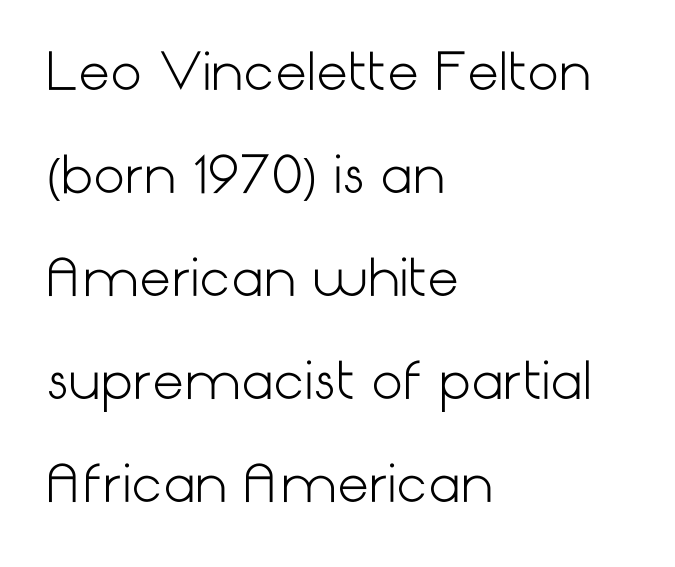
The image shows 50 px light sans-serif type, upright; set left-aligned, loose line spacing (2.06x), normal letter spacing, not underlined; low stroke contrast and a medium x-height.
